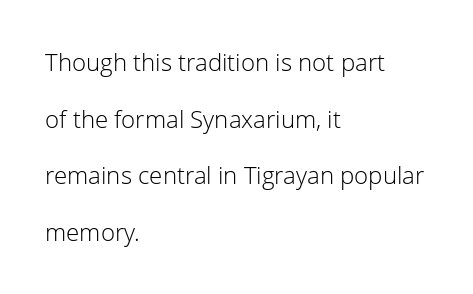
{"italic": "no", "bold": "no", "underline": "no", "align": "left", "line_spacing": "loose", "line_spacing_ratio": 2.36, "letter_spacing": "normal", "letter_spacing_em": 0.0, "glyph_px": 24}
